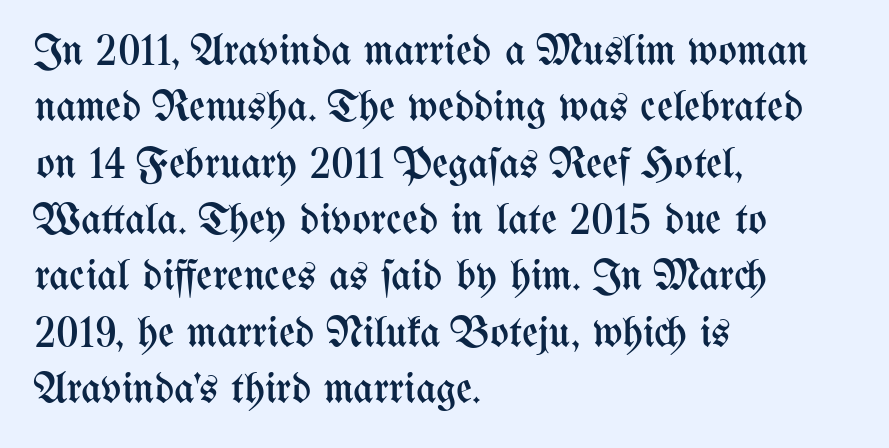
Line starts are locked; line ends wander. The letters sit at their default tracking, neither squeezed nor spread. The passage shown is typed in a proportional face where columns would drift. The axis of the letterforms is exactly vertical. Check under the words: just untouched page.
